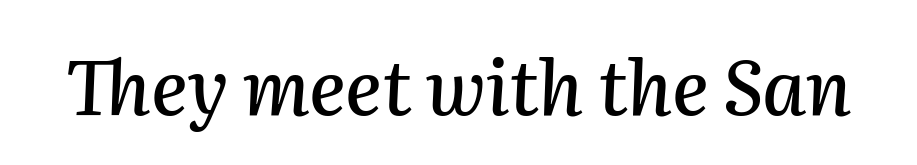
The image shows 75 px text type, italic (leaning right); set normal letter spacing, not underlined; medium stroke contrast and a medium x-height.
